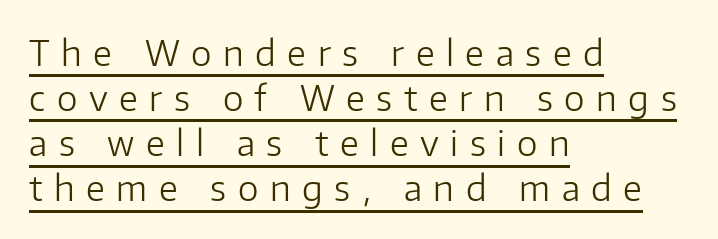
The image shows 35 px light sans-serif type, upright; set left-aligned, normal line spacing (1.29x), unusually wide letter spacing (+0.33 em), underlined; low stroke contrast and a medium x-height.
